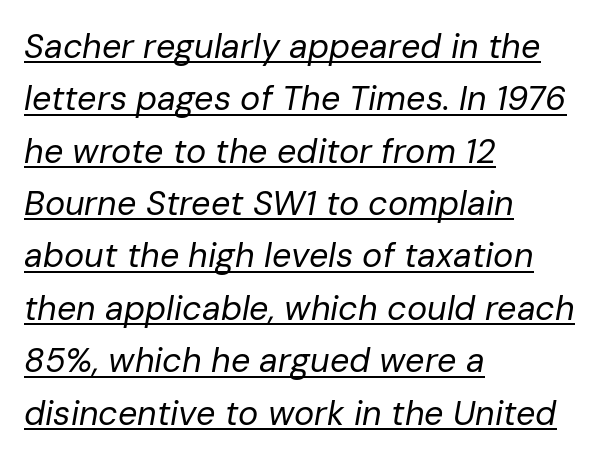
Quick note: italic. How are the letters spaced? Ordinarily, with no added tracking. Here the designer chose a conventional face with non-uniform glyph widths. A typesetter would call this leading conventional body-copy spacing. Horizontal alignment here is leftward, the default for most running prose.
